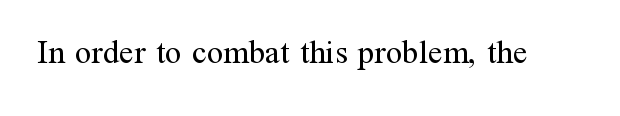
The image shows 33 px regular-weight serif type, upright; set normal letter spacing, not underlined; medium stroke contrast and a medium x-height.
